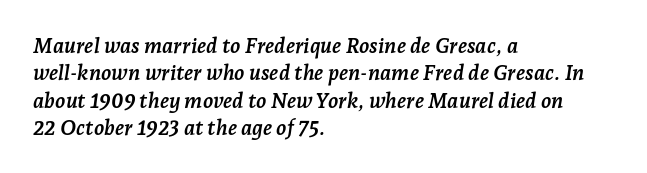
Q: Is the text bold? A: Yes.
Q: Is the text italic (slanted)? A: Yes, it leans right by about 7 degrees.
Q: Is the text underlined? A: No.
Q: How is the paragraph aligned? A: Left-aligned.
Q: Is the spacing between letters normal or unusually wide? A: Normal.
Q: Is the spacing between lines tight, normal or loose? A: Normal.
